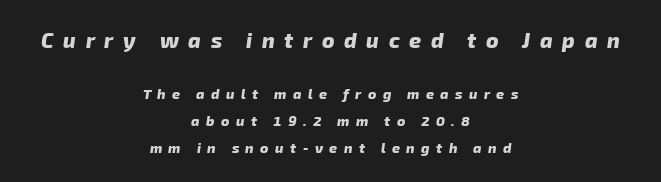
The image shows 21 px bold type; set centered, loose line spacing (1.94x), unusually wide letter spacing (+0.46 em), not underlined; the first (top) block is 1.5x larger.
